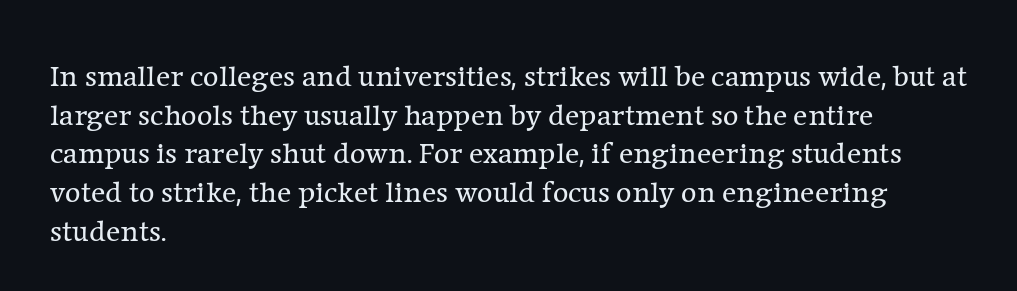
Q: Is the text bold? A: No.
Q: Is the text italic (slanted)? A: No, it is upright.
Q: Is the typeface a serif or a sans-serif typeface? A: Serif.
Q: Is the text underlined? A: No.
Q: How is the paragraph aligned? A: Left-aligned.
Q: Is the spacing between letters normal or unusually wide? A: Normal.
Q: Is the spacing between lines tight, normal or loose? A: Normal.
Q: Width (condensed, normal, or wide)? A: Normal.
Q: Stroke contrast? A: Low.
Q: x-height? A: Medium.
Q: Monospaced? A: No.
